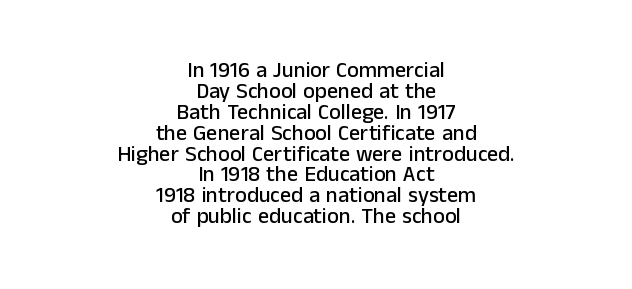
Q: Is the text italic (slanted)? A: No, it is upright.
Q: Is the text underlined? A: No.
Q: How is the paragraph aligned? A: Centered.
Q: Is the spacing between letters normal or unusually wide? A: Normal.
Q: Is the spacing between lines tight, normal or loose? A: Tight.
